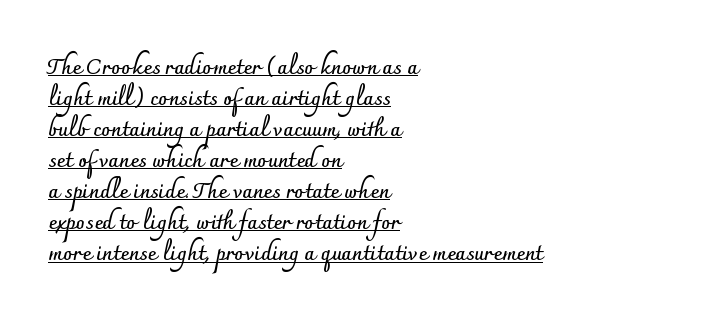
Which margin do the lines hug? The left one — the right edge is uneven. Honestly, the letter spacing is just normal — you wouldn't notice it. The characters look thick and weighty, a clear bold. Somebody hit Ctrl+U on this one — the words are underlined.
